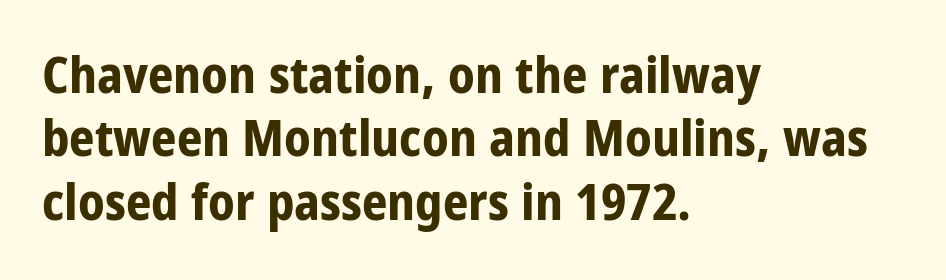
{"serif": "no", "italic": "no", "bold": "yes", "weight": "bold", "width": "condensed", "stroke_contrast": "low", "x_height": "large", "monospaced": "no", "underline": "no", "align": "left", "line_spacing": "normal", "line_spacing_ratio": 1.27, "letter_spacing": "normal", "letter_spacing_em": 0.0, "glyph_px": 50}
